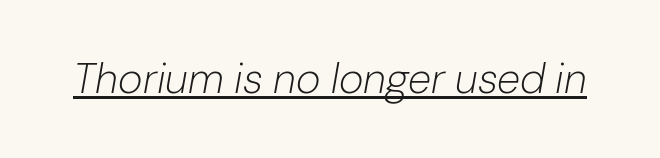
{"italic": "yes", "lean": "right", "slant_degrees": 10, "bold": "no", "weight": "light", "width": "normal", "stroke_contrast": "low", "x_height": "medium", "monospaced": "no", "underline": "yes", "letter_spacing": "normal", "letter_spacing_em": 0.0, "glyph_px": 42}
